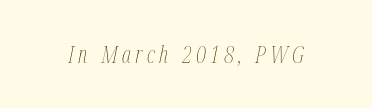
The image shows 23 px text type, italic (leaning right); set not underlined.
